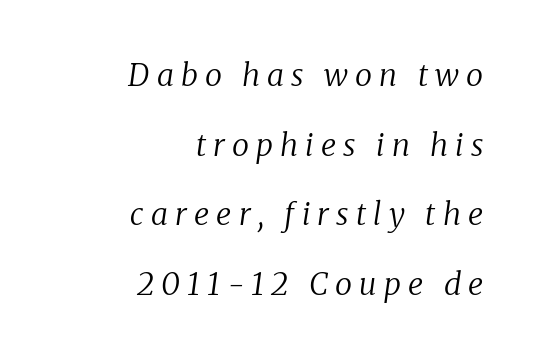
{"serif": "yes", "italic": "yes", "lean": "right", "slant_degrees": 8, "bold": "no", "weight": "regular", "width": "normal", "stroke_contrast": "low", "x_height": "medium", "monospaced": "no", "underline": "no", "align": "right", "line_spacing": "loose", "line_spacing_ratio": 2.25, "letter_spacing": "wide", "letter_spacing_em": 0.23, "glyph_px": 31}
